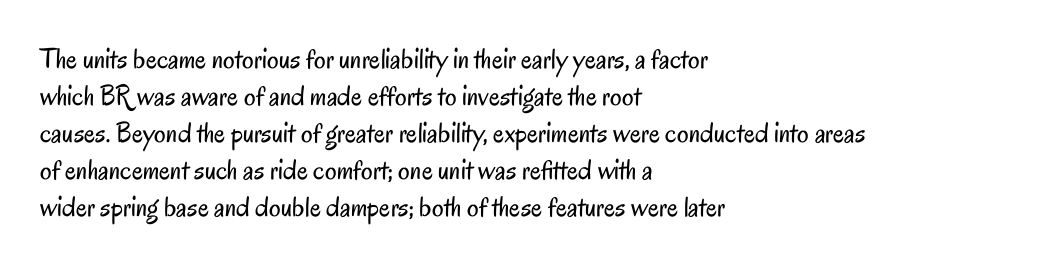
Each letter keeps its own natural width here, so spacing adapts to shape. Each row of text sits above clean, open space. On a weight scale, this lands at 450 or below. This rendering uses left alignment, leaving the right contour irregular. The rendering shows plain stroke endings on the letterforms — a sans-serif design. A typesetter would call this leading conventional body-copy spacing.
